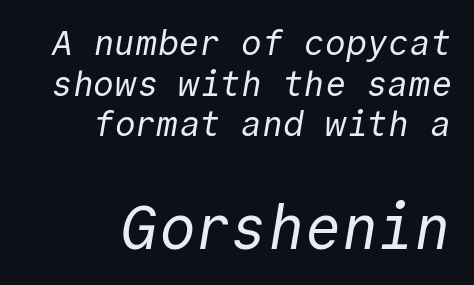
{"serif": "no", "bold": "no", "weight": "regular", "width": "normal", "x_height": "medium", "monospaced": "yes", "underline": "no", "align": "right", "line_spacing_ratio": 1.16, "letter_spacing": "normal", "letter_spacing_em": 0.0, "larger_block": "second", "size_ratio": 1.74, "glyph_px": 61}
